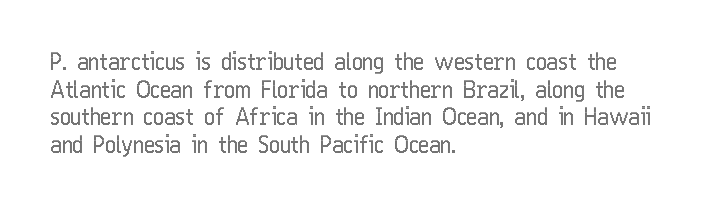
The line texture is even and compact thanks to regular tracking. These lines stack with their left ends in a neat column. The lettering stays uniformly vertical, giving the passage a roman look. Check the space under the baseline: it is left empty.
